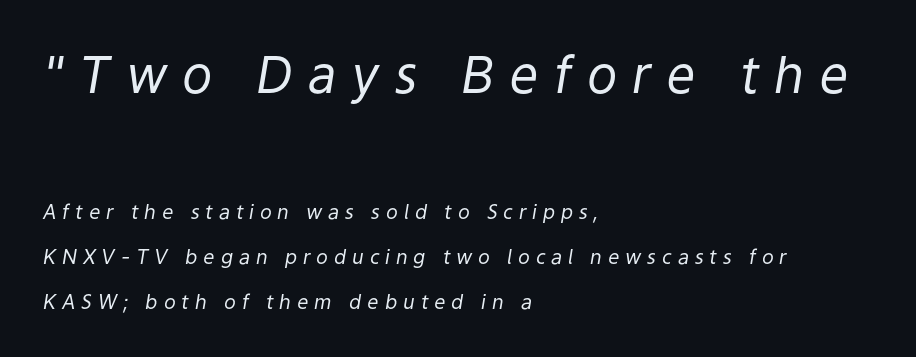
Q: Is the text bold? A: No.
Q: Is the text italic (slanted)? A: Yes, it leans right by about 9 degrees.
Q: Is the text underlined? A: No.
Q: How is the paragraph aligned? A: Left-aligned.
Q: Is the spacing between letters normal or unusually wide? A: Unusually wide.
Q: Is the spacing between lines tight, normal or loose? A: Loose.
Q: Which block of text is set in a larger size, the first (top) or the second (bottom)? A: The first (top) one.
Q: Width (condensed, normal, or wide)? A: Normal.
Q: Stroke contrast? A: Low.
Q: x-height? A: Medium.
Q: Monospaced? A: No.
